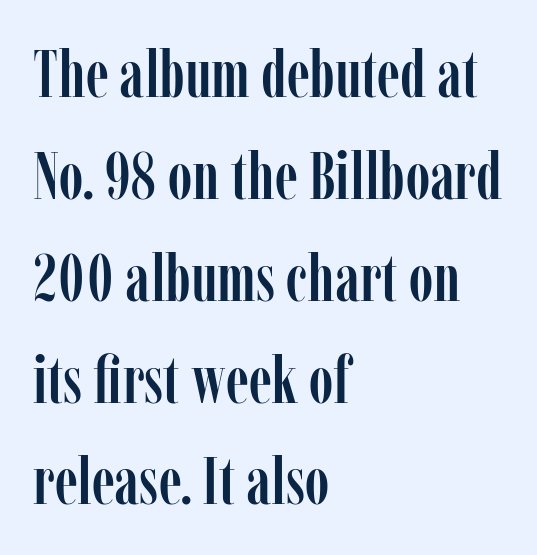
Q: Is the text italic (slanted)? A: No, it is upright.
Q: Is the typeface a serif or a sans-serif typeface? A: Serif.
Q: Is the text underlined? A: No.
Q: How is the paragraph aligned? A: Left-aligned.
Q: Is the spacing between letters normal or unusually wide? A: Normal.
Q: Is the spacing between lines tight, normal or loose? A: Normal.
Q: Width (condensed, normal, or wide)? A: Condensed.
Q: Stroke contrast? A: Low.
Q: x-height? A: Medium.
Q: Monospaced? A: No.
